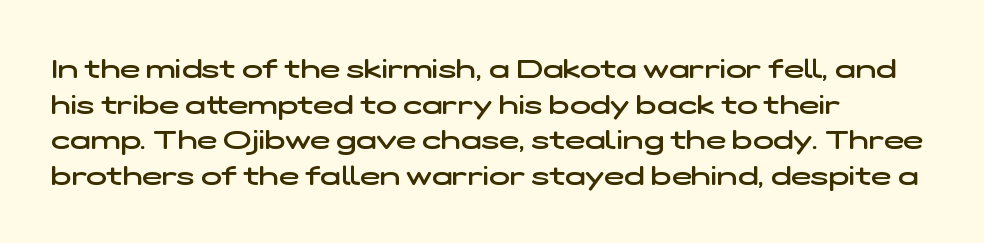
{"bold": "semi", "underline": "no", "align": "left", "line_spacing": "normal", "line_spacing_ratio": 1.32, "letter_spacing": "normal", "letter_spacing_em": 0.0, "glyph_px": 27}
